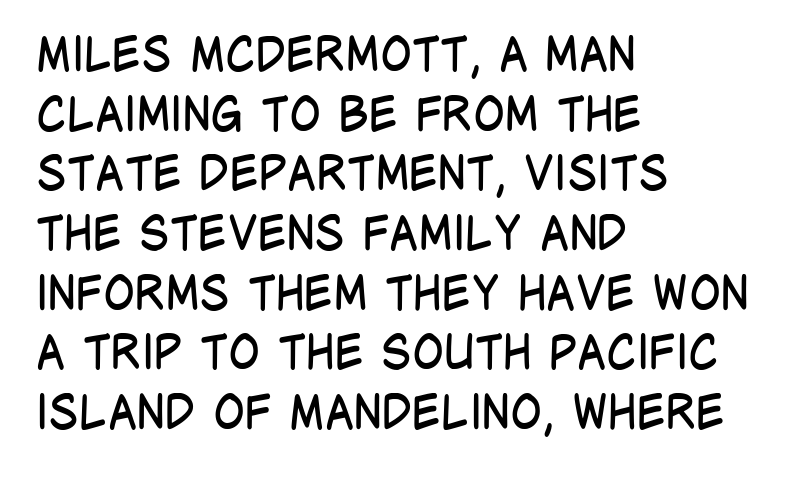
Honestly, the row spacing looks completely unremarkable. Casual observation: everything's shoved over to the left. Font category for this specimen: sans-serif. Clear beneath every line of the passage. The letters advance in unequal steps, a hallmark of proportional type. Unlike italic type, these characters show no tilt at all.
